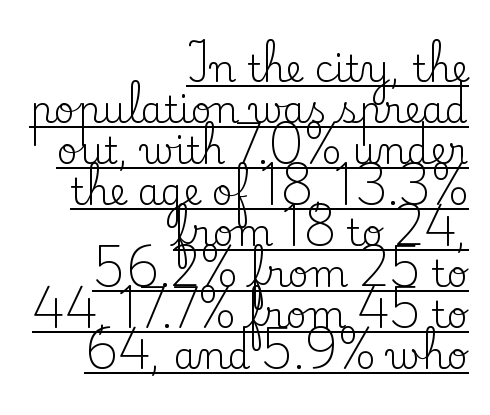
{"italic": "no", "bold": "no", "weight": "regular", "width": "normal", "stroke_contrast": "low", "x_height": "small", "monospaced": "no", "underline": "yes", "align": "right", "line_spacing": "tight", "line_spacing_ratio": 1.11, "letter_spacing": "normal", "letter_spacing_em": 0.0, "glyph_px": 37}
